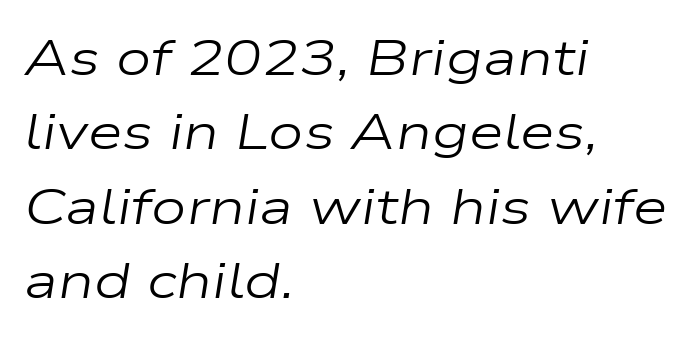
Q: Is the text bold? A: No.
Q: Is the text italic (slanted)? A: Yes, it leans right by about 9 degrees.
Q: Is the text underlined? A: No.
Q: How is the paragraph aligned? A: Left-aligned.
Q: Is the spacing between letters normal or unusually wide? A: Normal.
Q: Is the spacing between lines tight, normal or loose? A: Normal.
Q: Width (condensed, normal, or wide)? A: Wide.
Q: Stroke contrast? A: Low.
Q: x-height? A: Medium.
Q: Monospaced? A: No.
